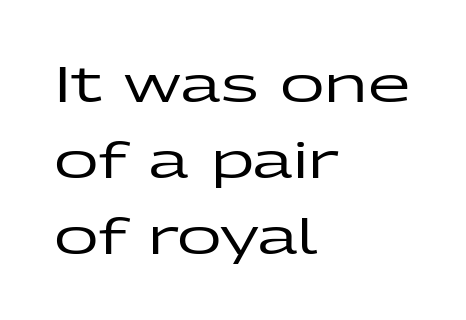
{"serif": "no", "italic": "no", "width": "wide", "stroke_contrast": "low", "x_height": "medium", "monospaced": "no", "underline": "no", "align": "left", "line_spacing": "normal", "line_spacing_ratio": 1.55, "letter_spacing": "normal", "letter_spacing_em": 0.0, "glyph_px": 49}
